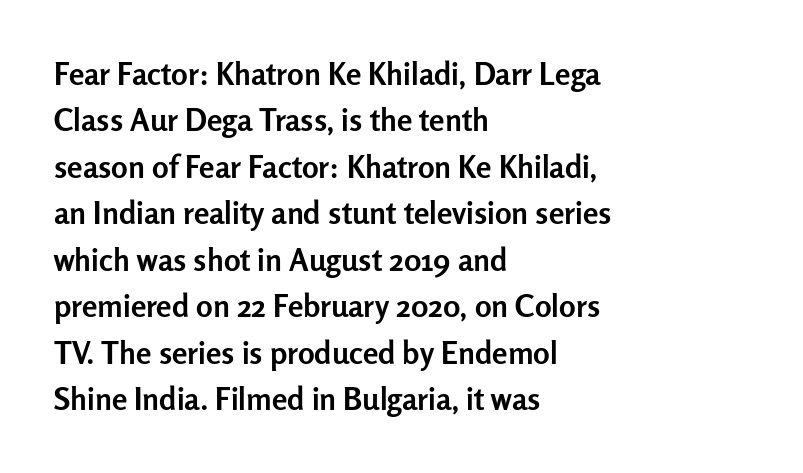
Rendered with straight, roman letterforms. These lines are rendered in a variable-pitch font. Compared with typical body copy, the letter spacing here is the same. Stroke terminals: plain, sans-serif.
